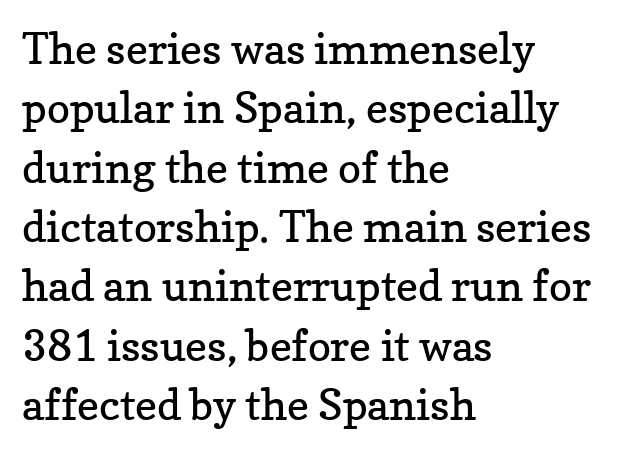
The image shows 43 px regular-weight serif type, upright; set left-aligned, normal line spacing (1.38x), normal letter spacing, not underlined; low stroke contrast and a medium x-height.
